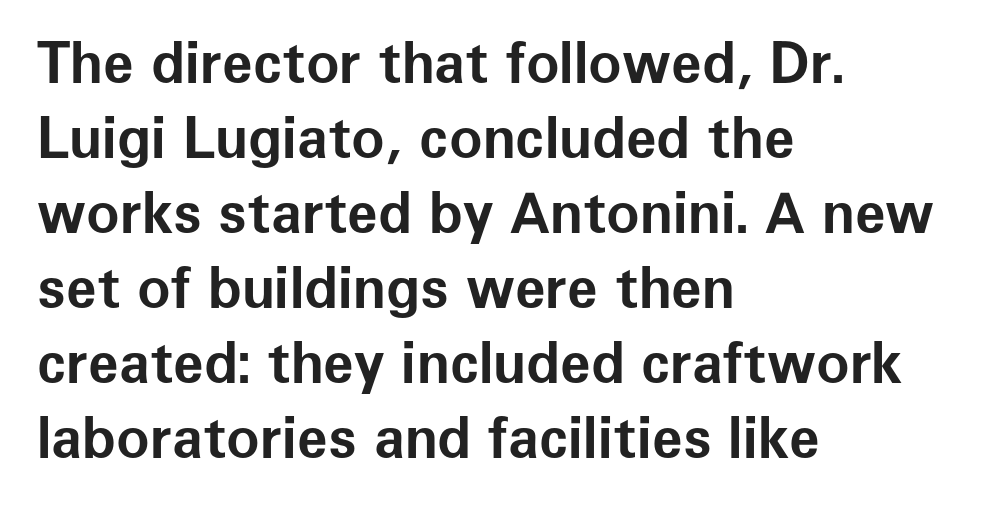
{"serif": "no", "italic": "no", "bold": "yes", "weight": "bold", "width": "normal", "stroke_contrast": "low", "x_height": "medium", "monospaced": "no", "underline": "no", "align": "left", "line_spacing": "normal", "line_spacing_ratio": 1.34, "letter_spacing": "normal", "letter_spacing_em": 0.0, "glyph_px": 56}
